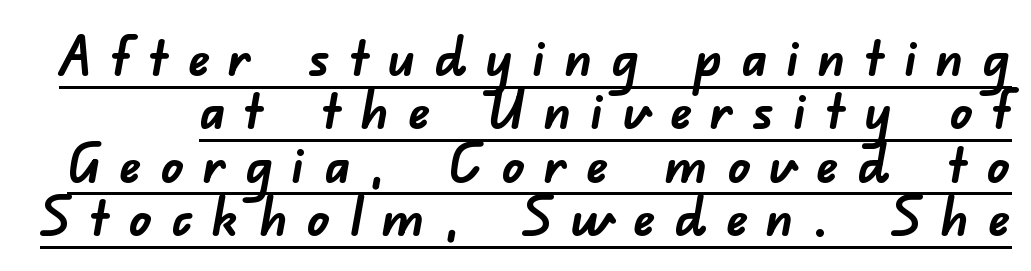
The image shows 55 px semibold sans-serif type; set tight line spacing (0.97x), unusually wide letter spacing (+0.34 em), underlined; low stroke contrast and a small x-height.
